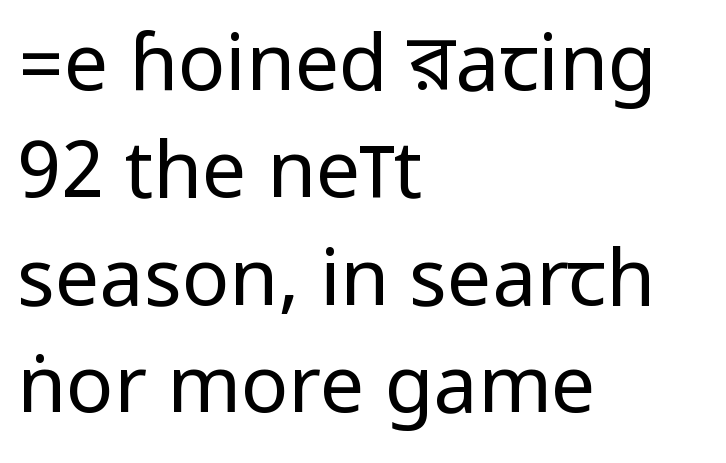
Q: Is the text bold? A: No.
Q: Is the text italic (slanted)? A: No, it is upright.
Q: Is the typeface a serif or a sans-serif typeface? A: Sans-serif.
Q: Is the text underlined? A: No.
Q: How is the paragraph aligned? A: Left-aligned.
Q: Is the spacing between letters normal or unusually wide? A: Normal.
Q: Is the spacing between lines tight, normal or loose? A: Normal.
Q: Width (condensed, normal, or wide)? A: Condensed.
Q: Stroke contrast? A: Low.
